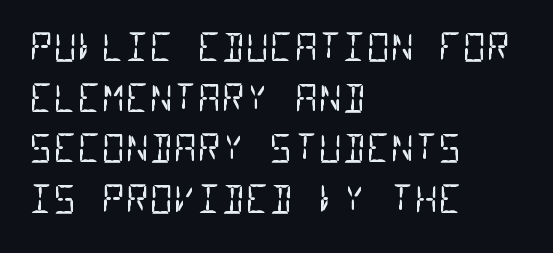
{"serif": "no", "bold": "no", "weight": "regular", "width": "condensed", "stroke_contrast": "low", "x_height": "large", "monospaced": "yes", "underline": "no", "align": "left", "line_spacing": "normal", "line_spacing_ratio": 1.37, "letter_spacing": "normal", "letter_spacing_em": 0.0, "glyph_px": 37}
